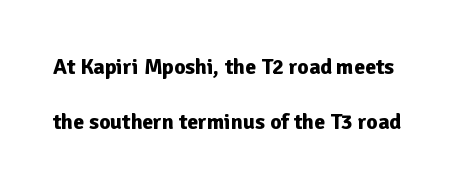
The image shows 22 px bold type, upright; set loose line spacing (2.5x), normal letter spacing, not underlined.
